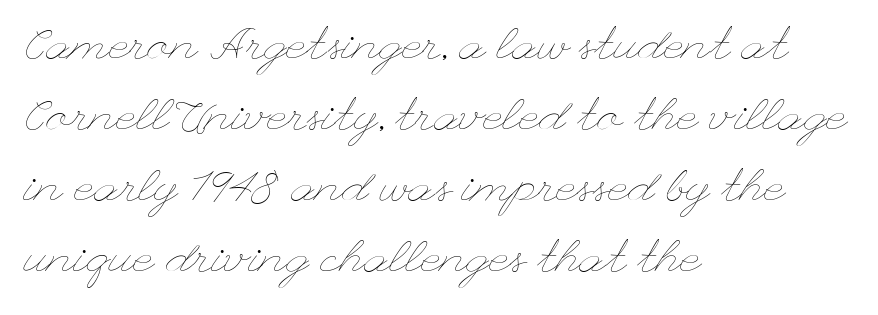
The image shows 45 px thin, wide type; set left-aligned, normal line spacing (1.58x), normal letter spacing, not underlined; low stroke contrast and a small x-height.
